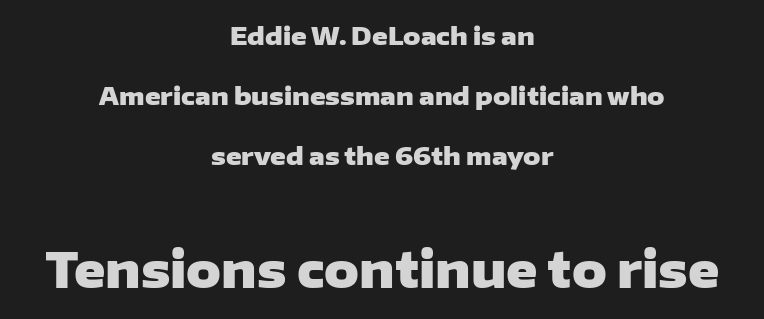
{"serif": "no", "italic": "no", "bold": "yes", "weight": "heavy", "width": "wide", "stroke_contrast": "low", "x_height": "medium", "monospaced": "no", "underline": "no", "align": "center", "line_spacing": "loose", "line_spacing_ratio": 2.49, "letter_spacing": "normal", "letter_spacing_em": 0.0, "larger_block": "second", "size_ratio": 2.0, "glyph_px": 48}
